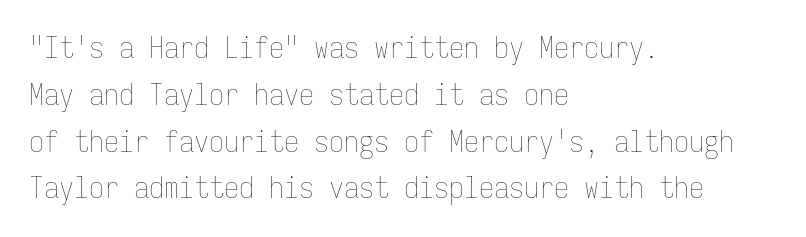
Q: Is the text bold? A: No.
Q: Is the text italic (slanted)? A: No, it is upright.
Q: Is the text underlined? A: No.
Q: How is the paragraph aligned? A: Left-aligned.
Q: Is the spacing between letters normal or unusually wide? A: Normal.
Q: Is the spacing between lines tight, normal or loose? A: Normal.
Q: Width (condensed, normal, or wide)? A: Condensed.
Q: Stroke contrast? A: Low.
Q: x-height? A: Medium.
Q: Monospaced? A: Yes.
